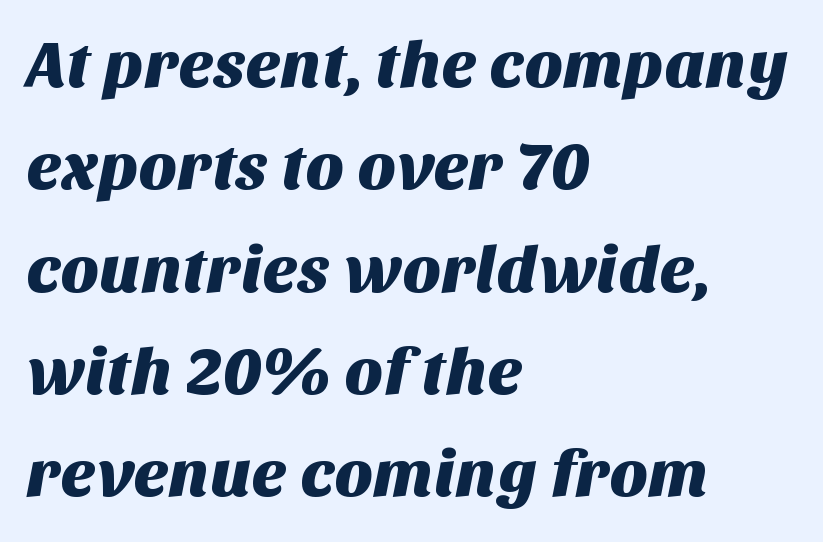
The rendering uses natural spacing where letterforms have individual widths. A typesetter would label this face a sans. The zone under the glyphs is completely vacant. The rendering uses a moderate line-height, typical for paragraphs.
